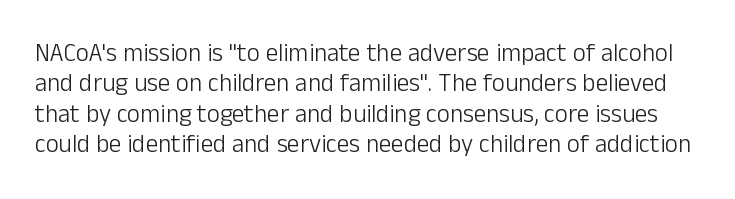
The image shows 25 px text type, upright; set line spacing 1.22x, normal letter spacing, not underlined.
